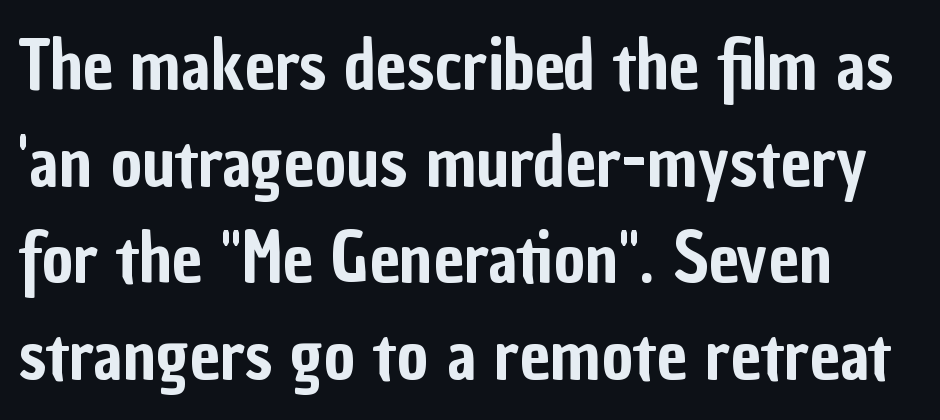
Italic: no, the glyphs are upright roman. In terms of leading, this rendering sits right in the middle. Here the designer chose a conventional face with non-uniform glyph widths. The rendering keeps characters at their native spacing. Has an underline been added? It has not. The characters display no serif detailing; their extremities are plain.
